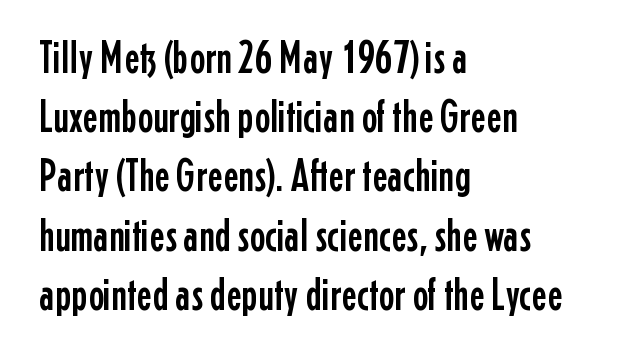
{"serif": "no", "italic": "no", "width": "condensed", "stroke_contrast": "low", "x_height": "medium", "monospaced": "no", "underline": "no", "align": "left", "line_spacing": "normal", "line_spacing_ratio": 1.26, "letter_spacing": "normal", "letter_spacing_em": 0.0, "glyph_px": 47}
